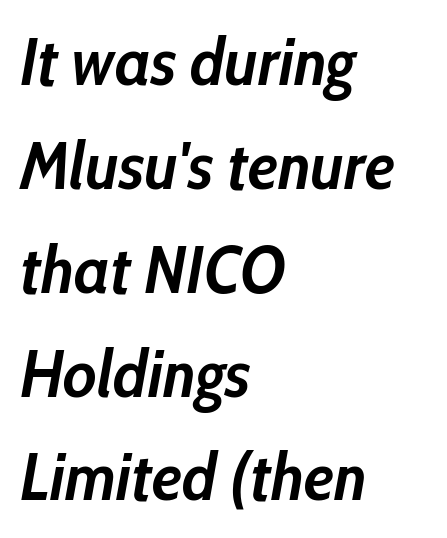
The image shows 67 px semibold, condensed type, italic (leaning right); set left-aligned, normal line spacing (1.55x), normal letter spacing, not underlined; low stroke contrast and a medium x-height.
